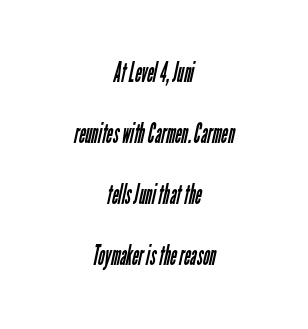
What's the leading like? Stretched, with rows far apart. In terms of letterspacing, this is plain default setting. The text was rendered using a sans face with plain stroke endings. This rendering features lettering with no underline. Horizontally, the lines are justified to the midpoint only. The passage shown is not bold in any degree.
